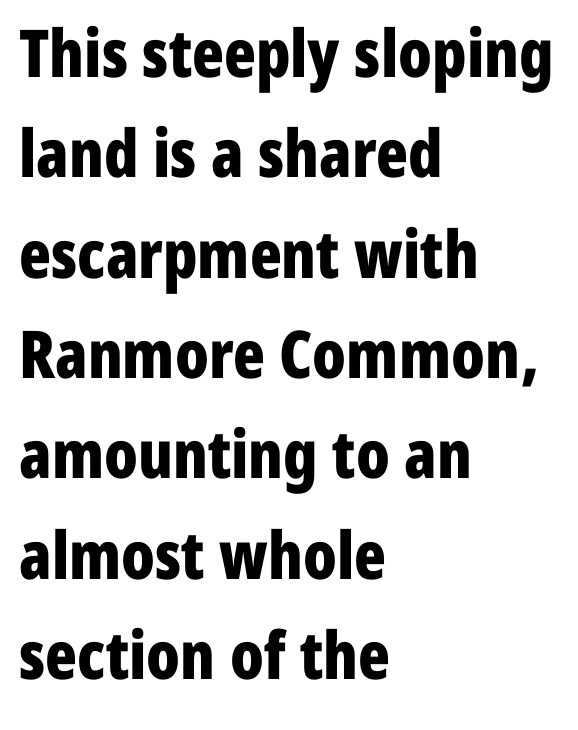
The image shows 66 px bold, condensed sans-serif type, upright; set left-aligned, normal line spacing (1.52x), normal letter spacing, not underlined; low stroke contrast and a medium x-height.
